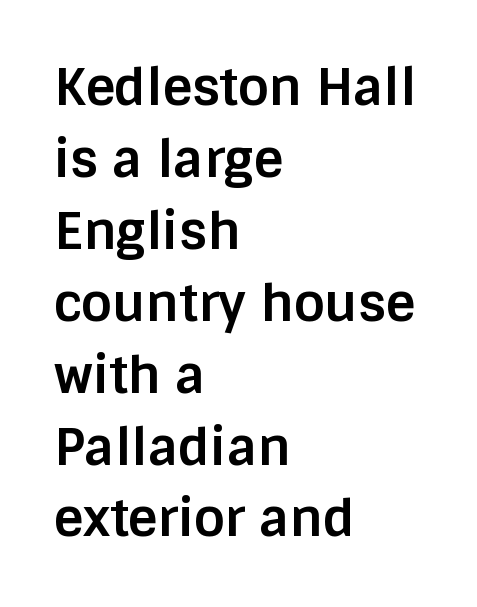
Q: Is the text bold? A: Yes.
Q: Is the text italic (slanted)? A: No, it is upright.
Q: Is the typeface a serif or a sans-serif typeface? A: Sans-serif.
Q: Is the text underlined? A: No.
Q: How is the paragraph aligned? A: Left-aligned.
Q: Is the spacing between letters normal or unusually wide? A: Normal.
Q: Is the spacing between lines tight, normal or loose? A: Normal.
Q: Width (condensed, normal, or wide)? A: Normal.
Q: Stroke contrast? A: Low.
Q: x-height? A: Large.
Q: Monospaced? A: No.
